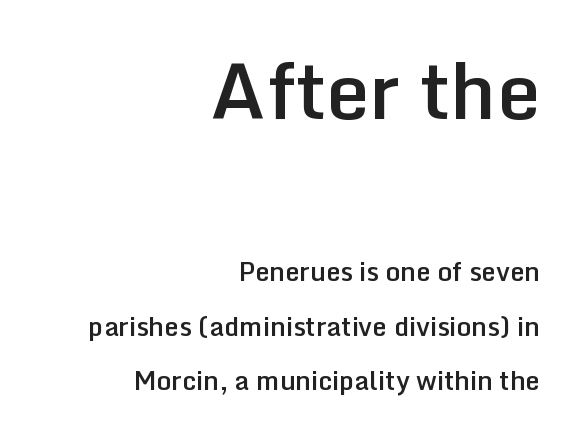
Q: Is the text bold? A: Semi-bold.
Q: Is the text italic (slanted)? A: No, it is upright.
Q: Is the typeface a serif or a sans-serif typeface? A: Sans-serif.
Q: Is the text underlined? A: No.
Q: How is the paragraph aligned? A: Right-aligned.
Q: Is the spacing between letters normal or unusually wide? A: Normal.
Q: Is the spacing between lines tight, normal or loose? A: Loose.
Q: Which block of text is set in a larger size, the first (top) or the second (bottom)? A: The first (top) one.
Q: Width (condensed, normal, or wide)? A: Normal.
Q: Stroke contrast? A: Low.
Q: x-height? A: Medium.
Q: Monospaced? A: No.
